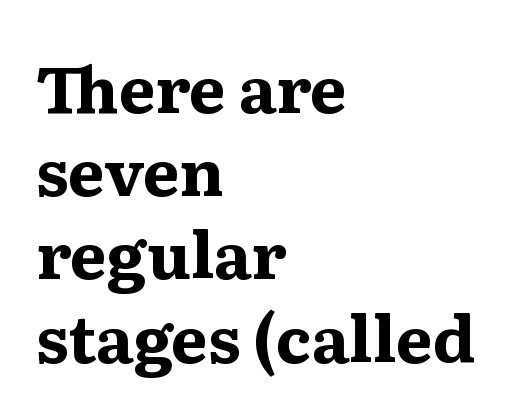
{"serif": "yes", "italic": "no", "bold": "yes", "weight": "bold", "width": "wide", "stroke_contrast": "medium", "x_height": "medium", "monospaced": "no", "underline": "no", "align": "left", "line_spacing": "normal", "line_spacing_ratio": 1.28, "letter_spacing": "normal", "letter_spacing_em": 0.0, "glyph_px": 65}
